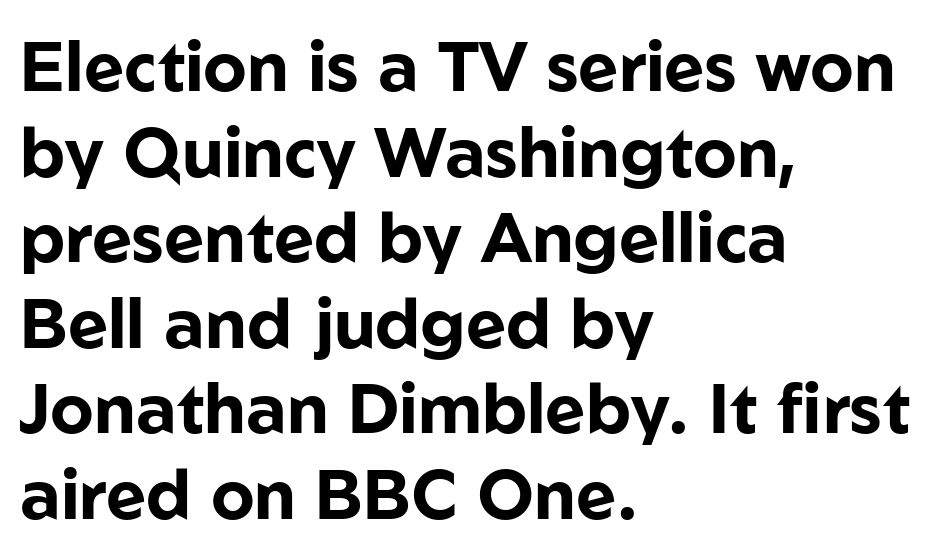
Here the glyphs are tracked normally, forming tight word shapes. Casual observation: everything's shoved over to the left. The font family rendered here belongs to the sans-serif group. What weight is shown? A full bold with thick strokes. Letters rest on an invisible, unmarked baseline.
